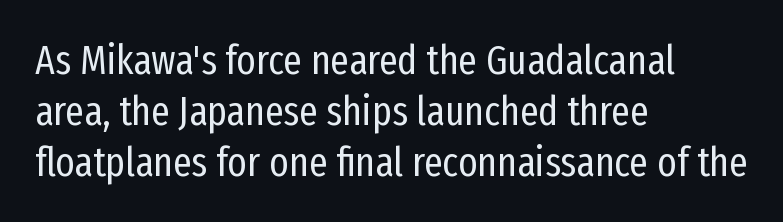
The axis of the letterforms is exactly vertical. Rule under the text: the space is simply empty. Note: no serifs on the glyphs. Do the characters align in a grid? No, the font is proportional.
